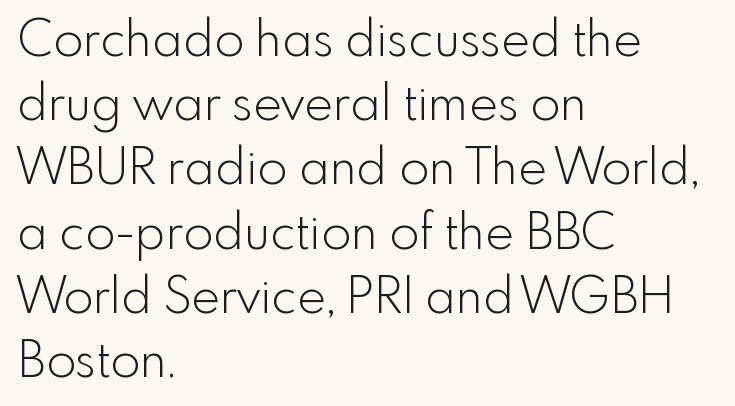
The gap between lines stays unmarked. No extra tracking has been applied to these lines. The font is comparable to plain body text, perhaps lighter. The passage shown is typeset with a sans-serif family.
